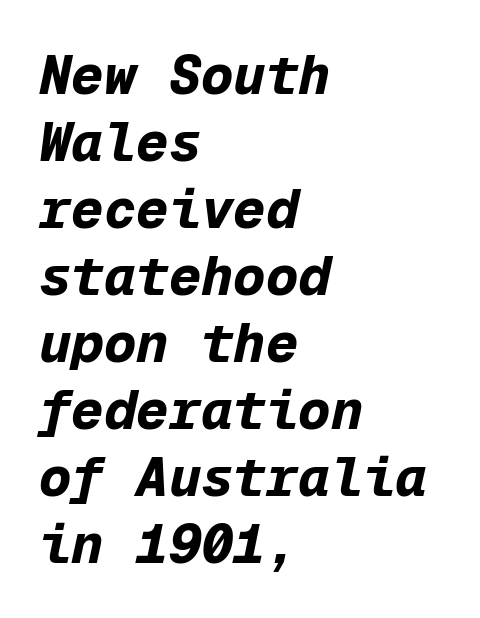
Q: Is the text bold? A: Yes.
Q: Is the text italic (slanted)? A: Yes, it leans right by about 12 degrees.
Q: Is the text underlined? A: No.
Q: How is the paragraph aligned? A: Left-aligned.
Q: Is the spacing between letters normal or unusually wide? A: Normal.
Q: Width (condensed, normal, or wide)? A: Normal.
Q: Stroke contrast? A: Low.
Q: x-height? A: Medium.
Q: Monospaced? A: Yes.
